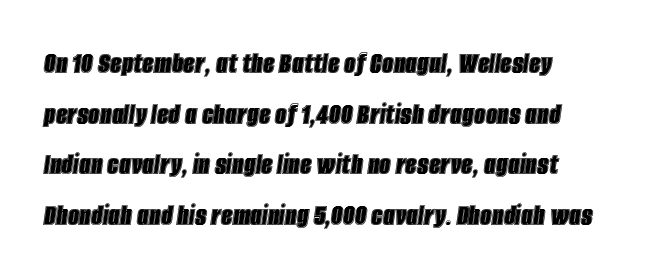
The image shows 32 px condensed type, italic (leaning right); set normal line spacing (1.58x), normal letter spacing, not underlined; a large x-height.
